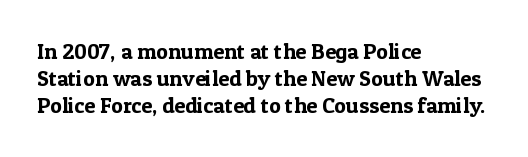
The image shows 22 px text type, upright; set left-aligned, line spacing 1.23x, normal letter spacing, not underlined.
